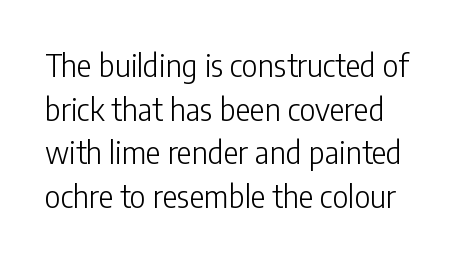
Q: Is the text bold? A: No.
Q: Is the text italic (slanted)? A: No, it is upright.
Q: Is the typeface a serif or a sans-serif typeface? A: Sans-serif.
Q: Is the text underlined? A: No.
Q: Is the spacing between letters normal or unusually wide? A: Normal.
Q: Is the spacing between lines tight, normal or loose? A: Normal.
Q: Width (condensed, normal, or wide)? A: Condensed.
Q: Stroke contrast? A: Low.
Q: x-height? A: Medium.
Q: Monospaced? A: No.
